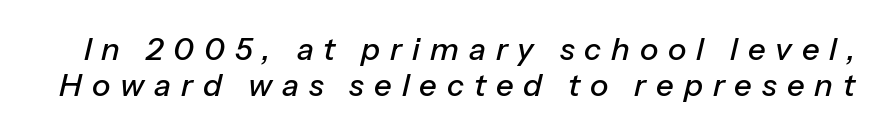
Q: Is the text italic (slanted)? A: Yes, it leans right by about 13 degrees.
Q: Is the text underlined? A: No.
Q: Is the spacing between letters normal or unusually wide? A: Unusually wide.
Q: Is the spacing between lines tight, normal or loose? A: Tight.
Q: Width (condensed, normal, or wide)? A: Normal.
Q: Stroke contrast? A: Low.
Q: x-height? A: Medium.
Q: Monospaced? A: No.
